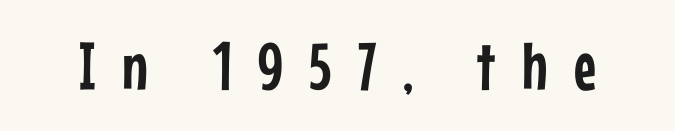
{"serif": "no", "italic": "no", "width": "condensed", "stroke_contrast": "low", "x_height": "medium", "monospaced": "no", "underline": "no", "letter_spacing": "wide", "letter_spacing_em": 0.39, "glyph_px": 68}
